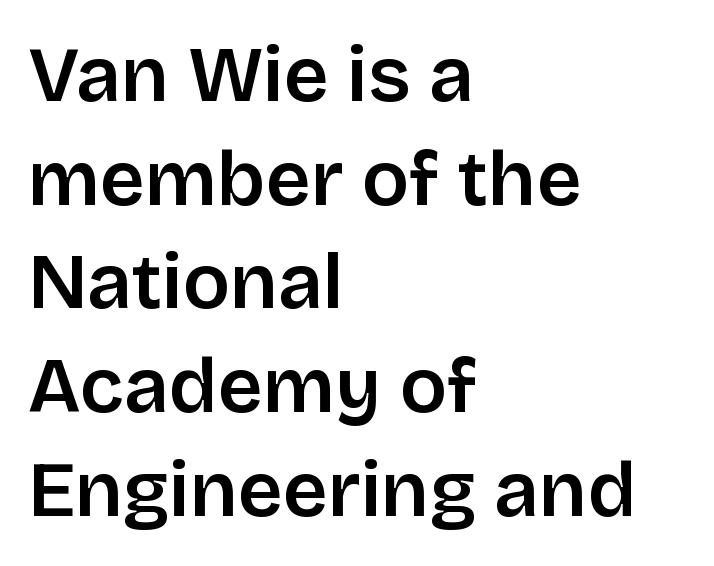
The image shows 78 px semibold sans-serif type, upright; set left-aligned, normal line spacing (1.33x), normal letter spacing, not underlined; low stroke contrast and a large x-height.
